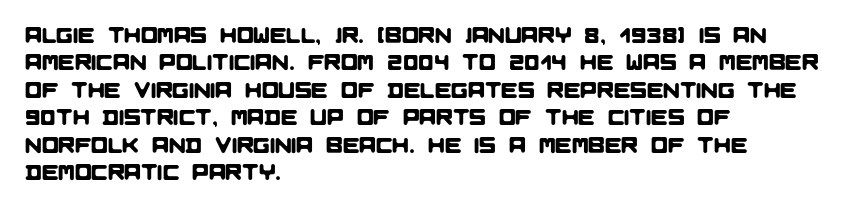
The image shows 22 px text type; set left-aligned, normal line spacing (1.25x), normal letter spacing, not underlined.
